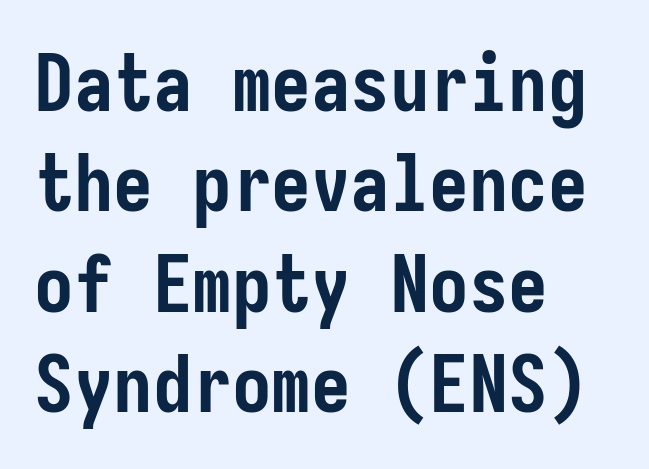
{"serif": "no", "italic": "no", "bold": "yes", "weight": "semibold", "width": "condensed", "stroke_contrast": "low", "x_height": "medium", "underline": "no", "align": "left", "line_spacing": "normal", "line_spacing_ratio": 1.27, "letter_spacing": "normal", "letter_spacing_em": 0.0, "glyph_px": 79}
